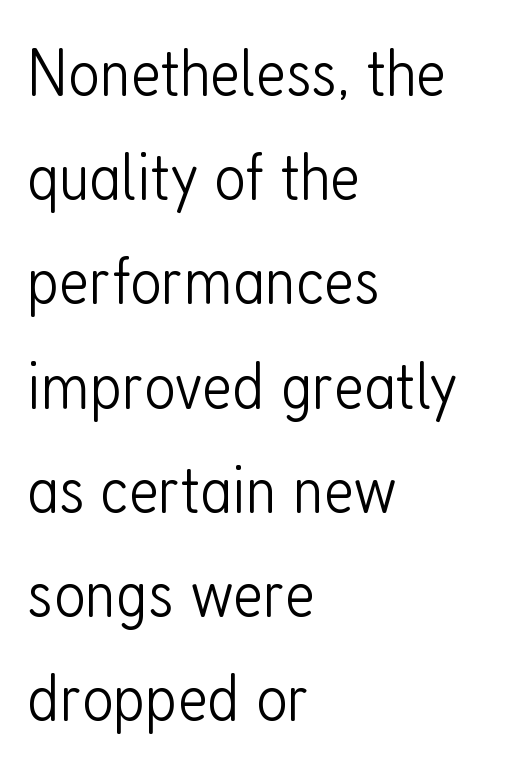
The image shows 69 px light, condensed sans-serif type, upright; set left-aligned, normal line spacing (1.51x), normal letter spacing, not underlined; low stroke contrast and a medium x-height.
